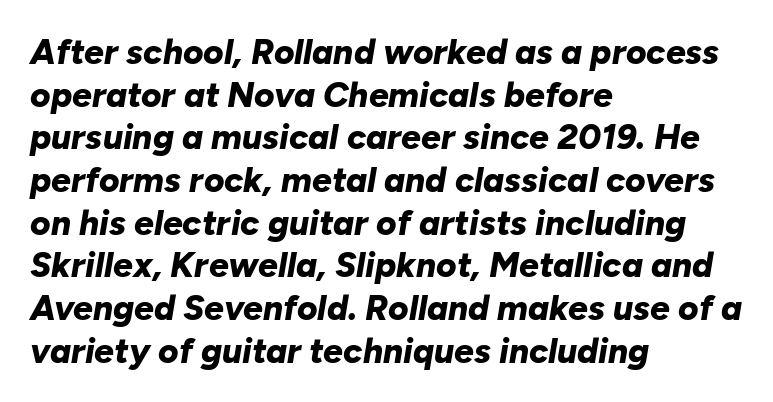
This sample has the flowing, uneven cadence of proportional lettering. Check under the words: just untouched page. Style check: oblique. The line texture is even and compact thanks to regular tracking. Visually the block forms a straight wall on the left and a jagged coastline on the right. Caption: bold face, heavy strokes.
